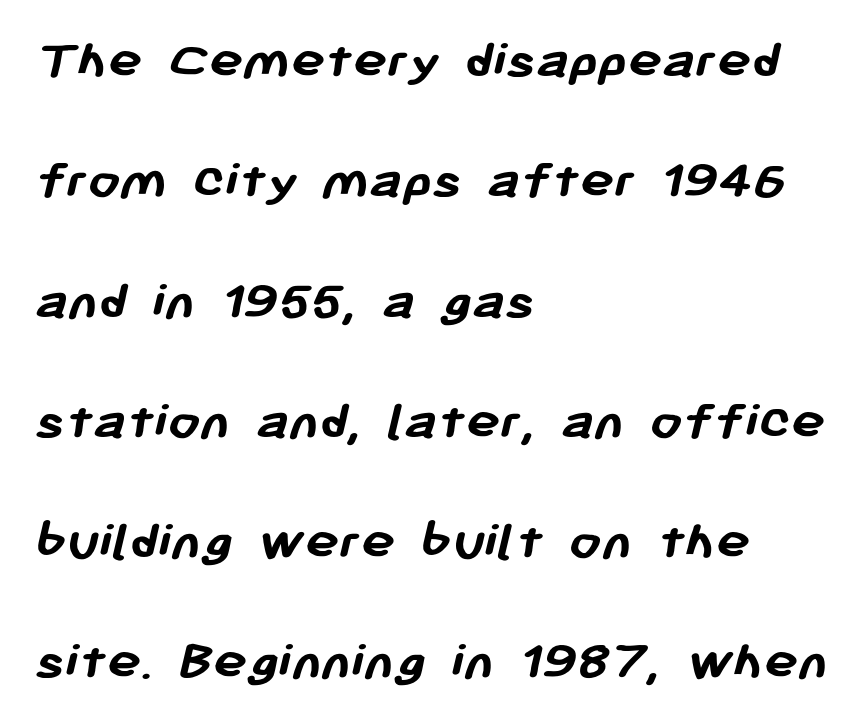
{"serif": "no", "bold": "yes", "weight": "semibold", "width": "normal", "stroke_contrast": "low", "x_height": "medium", "monospaced": "no", "underline": "no", "align": "left", "line_spacing": "loose", "line_spacing_ratio": 2.11, "letter_spacing": "normal", "letter_spacing_em": 0.0, "glyph_px": 57}
